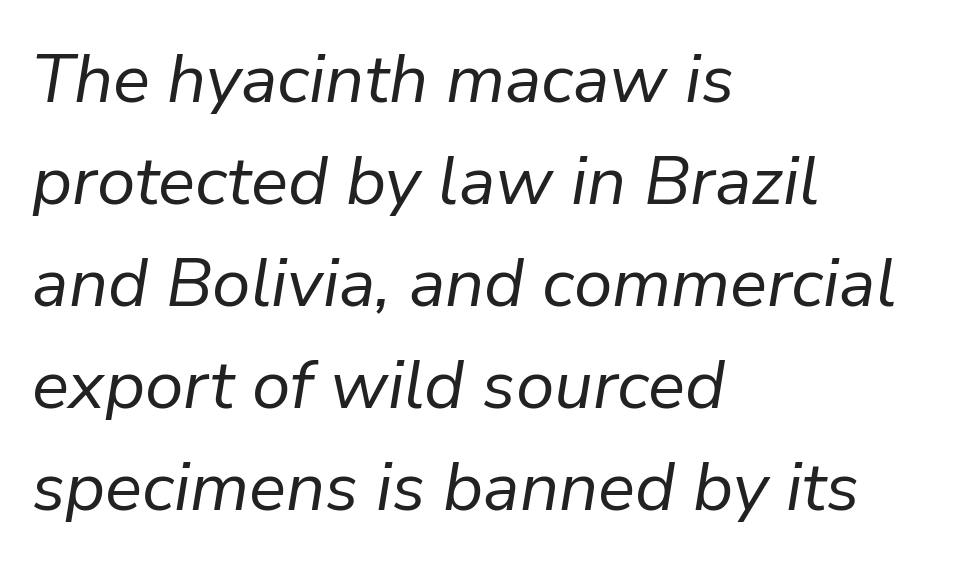
The image shows 69 px regular-weight type, italic (leaning right); set left-aligned, normal line spacing (1.48x), normal letter spacing, not underlined; low stroke contrast and a medium x-height.
